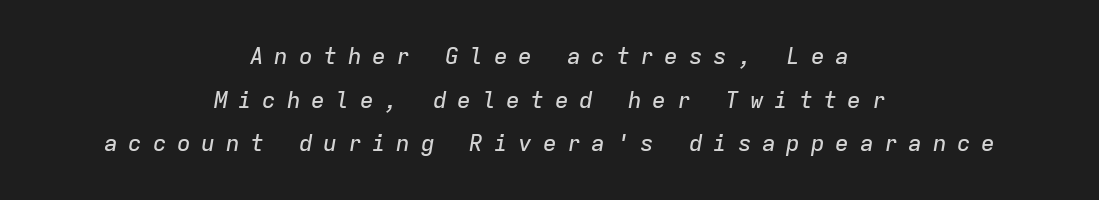
A great deal of white space separates one row of letters from the next. Plain, unruled lines of type. There's an unmistakable incline to the writing here. The passage shown has open, widely tracked lettering throughout.
